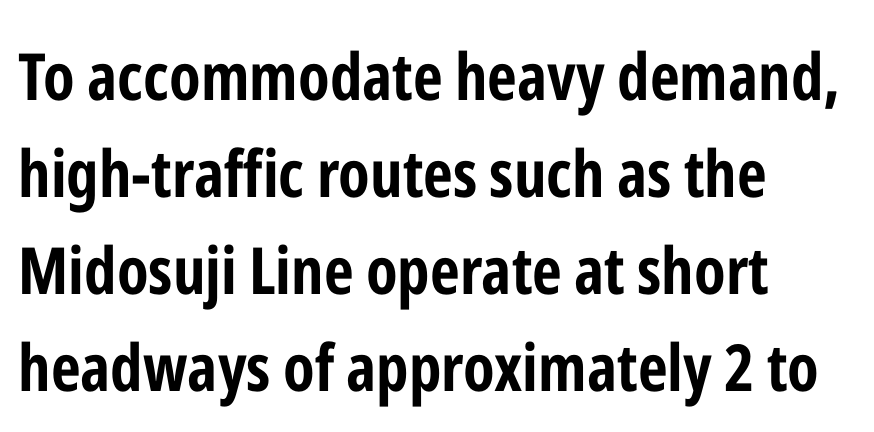
Q: Is the text bold? A: Yes.
Q: Is the text italic (slanted)? A: No, it is upright.
Q: Is the typeface a serif or a sans-serif typeface? A: Sans-serif.
Q: Is the text underlined? A: No.
Q: How is the paragraph aligned? A: Left-aligned.
Q: Is the spacing between letters normal or unusually wide? A: Normal.
Q: Is the spacing between lines tight, normal or loose? A: Normal.
Q: Width (condensed, normal, or wide)? A: Condensed.
Q: Stroke contrast? A: Low.
Q: x-height? A: Medium.
Q: Monospaced? A: No.
